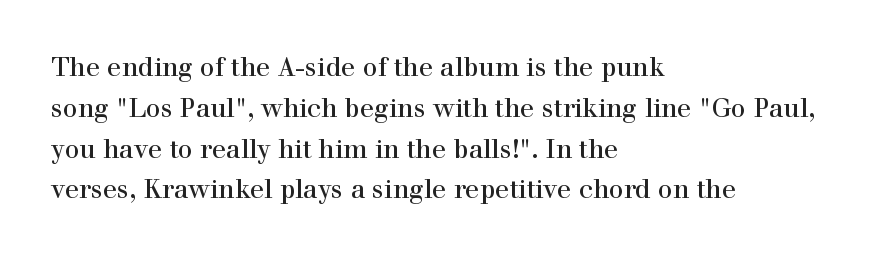
The image shows 26 px text type, upright; set left-aligned, normal line spacing (1.57x), normal letter spacing, not underlined.
